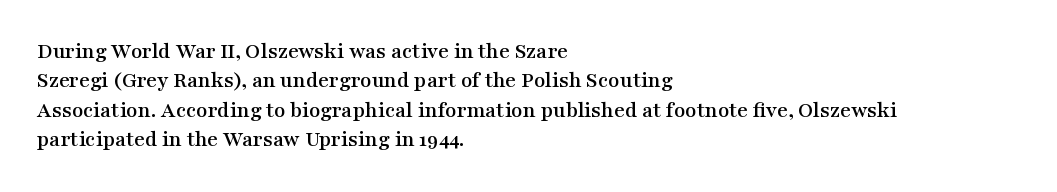
One-word summary of the alignment: left. Posture: vertical. The tracking reads as untouched default to a designer's eye. Each row of text sits above clean, open space. Does the leading feel generous? No, just average.
